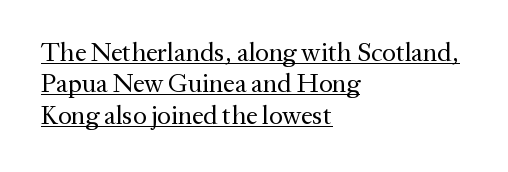
The image shows 26 px text type, upright; set left-aligned, line spacing 1.21x, normal letter spacing, underlined.
